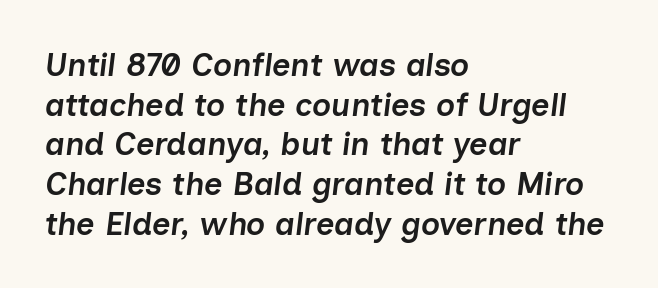
The image shows 32 px semibold type, italic (leaning right); set left-aligned, line spacing 1.24x, normal letter spacing, not underlined; low stroke contrast and a medium x-height.
